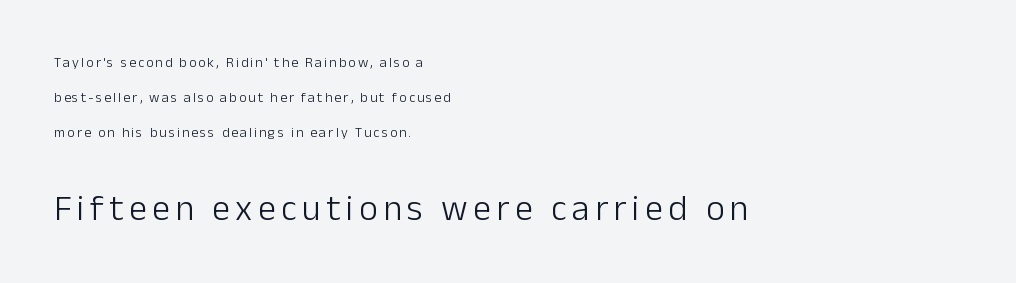
{"serif": "no", "italic": "no", "bold": "no", "weight": "light", "width": "normal", "stroke_contrast": "low", "x_height": "medium", "monospaced": "no", "underline": "no", "align": "left", "line_spacing": "loose", "line_spacing_ratio": 2.49, "larger_block": "second", "size_ratio": 2.57, "glyph_px": 36}
